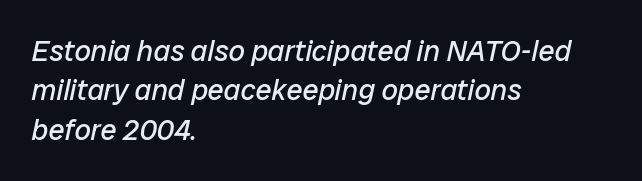
One-word summary of the alignment: left. Varying glyph widths throughout — classic text-font behaviour. Compared with a typical body face, this is equally light or lighter still. Is the type slanted? Yes — the strokes lean at a clear angle. Honestly, the row spacing looks completely unremarkable. The passage shown has conventional tracking throughout.
